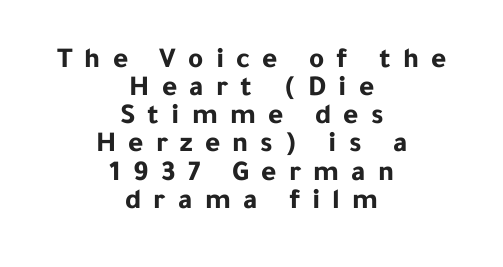
Q: Is the text bold? A: Yes.
Q: Is the text italic (slanted)? A: No, it is upright.
Q: Is the typeface a serif or a sans-serif typeface? A: Sans-serif.
Q: Is the text underlined? A: No.
Q: How is the paragraph aligned? A: Centered.
Q: Is the spacing between letters normal or unusually wide? A: Unusually wide.
Q: Is the spacing between lines tight, normal or loose? A: Tight.
Q: Width (condensed, normal, or wide)? A: Normal.
Q: Stroke contrast? A: Low.
Q: x-height? A: Medium.
Q: Monospaced? A: No.
